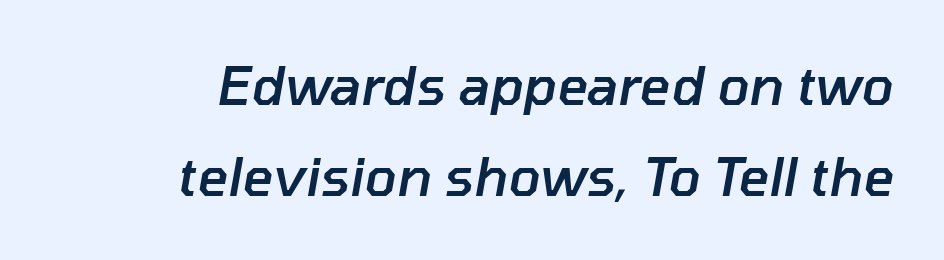
Q: Is the text bold? A: Semi-bold.
Q: Is the text italic (slanted)? A: Yes, it leans right by about 10 degrees.
Q: Is the text underlined? A: No.
Q: Is the spacing between letters normal or unusually wide? A: Normal.
Q: Width (condensed, normal, or wide)? A: Normal.
Q: Stroke contrast? A: Low.
Q: x-height? A: Medium.
Q: Monospaced? A: No.
